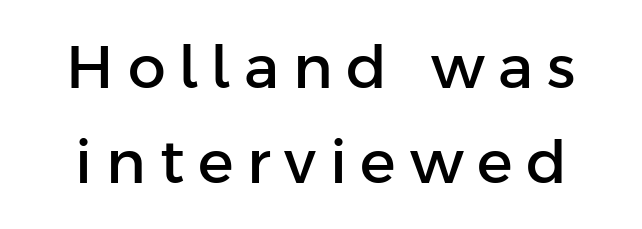
The image shows 60 px sans-serif type, upright; set normal line spacing (1.58x), unusually wide letter spacing (+0.23 em), not underlined; low stroke contrast and a medium x-height.
